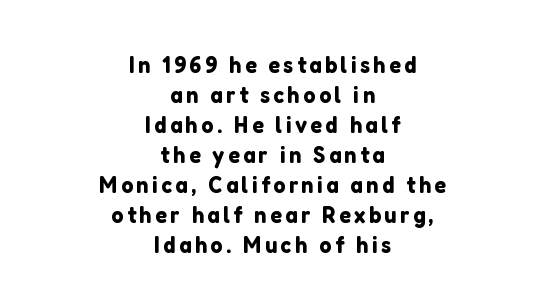
{"italic": "no", "underline": "no", "align": "center", "line_spacing": "normal", "line_spacing_ratio": 1.25, "glyph_px": 24}
